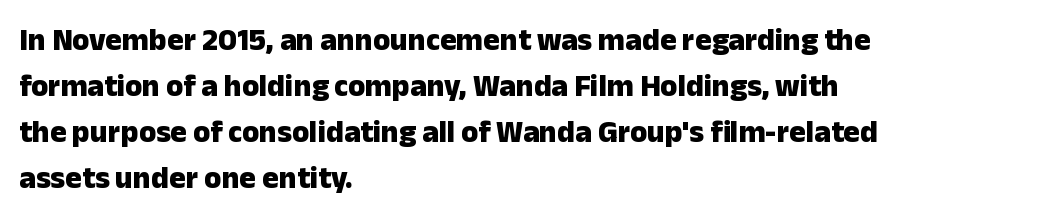
{"serif": "no", "italic": "no", "bold": "yes", "weight": "heavy", "width": "normal", "stroke_contrast": "low", "x_height": "medium", "monospaced": "no", "underline": "no", "align": "left", "line_spacing": "normal", "line_spacing_ratio": 1.48, "letter_spacing": "normal", "letter_spacing_em": 0.0, "glyph_px": 31}
